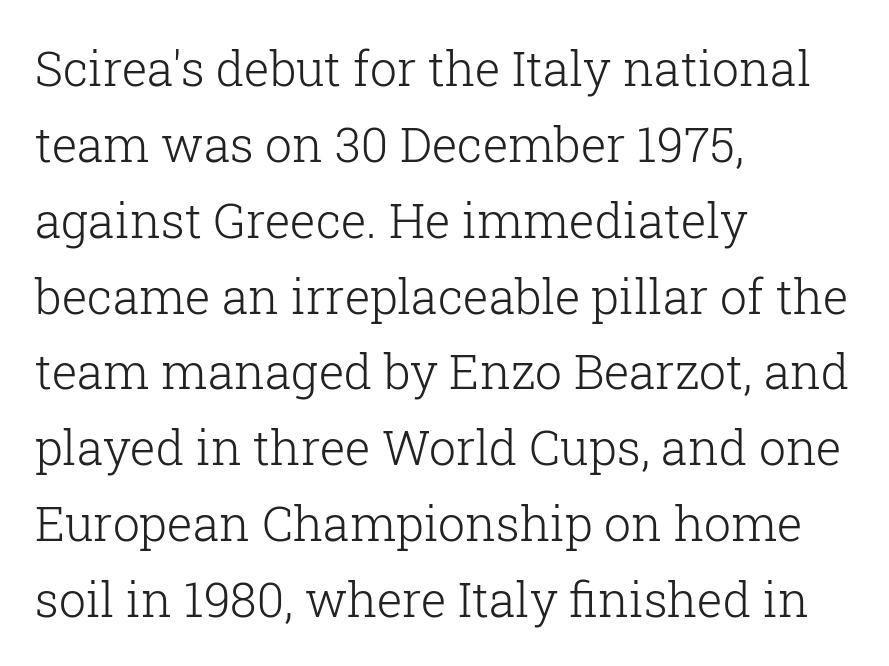
The image shows 48 px light serif type, upright; set left-aligned, normal line spacing (1.58x), normal letter spacing, not underlined; low stroke contrast and a medium x-height.
